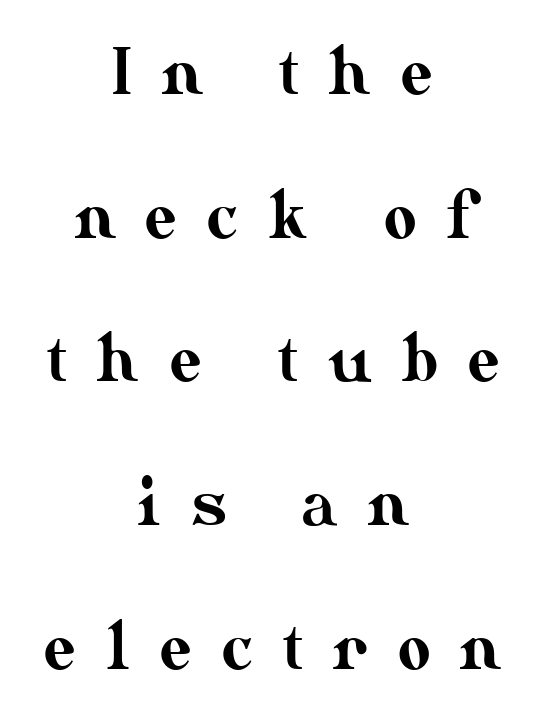
The image shows 63 px text type, upright; set centered, loose line spacing (2.28x), unusually wide letter spacing (+0.48 em), not underlined; medium stroke contrast and a small x-height.
